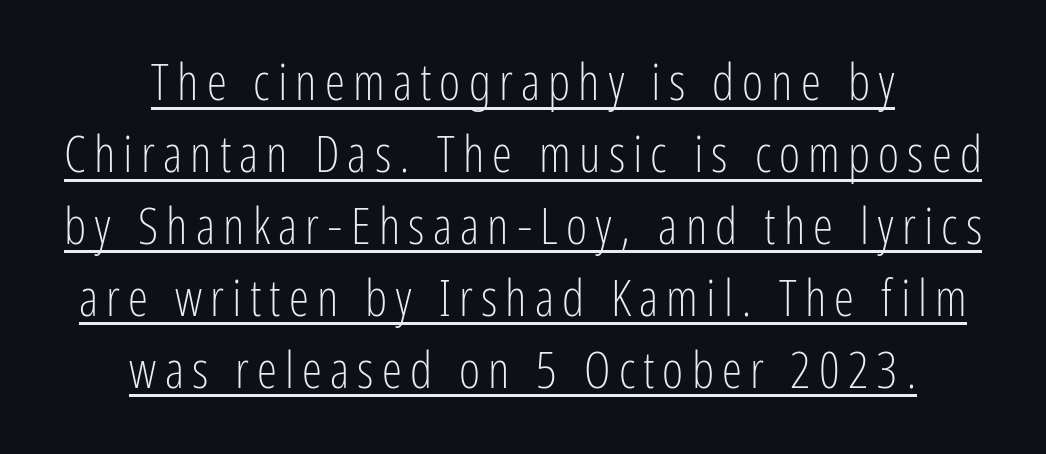
{"serif": "no", "italic": "no", "bold": "no", "weight": "light", "width": "condensed", "stroke_contrast": "low", "x_height": "medium", "monospaced": "no", "underline": "yes", "align": "center", "line_spacing": "normal", "line_spacing_ratio": 1.41, "glyph_px": 51}
